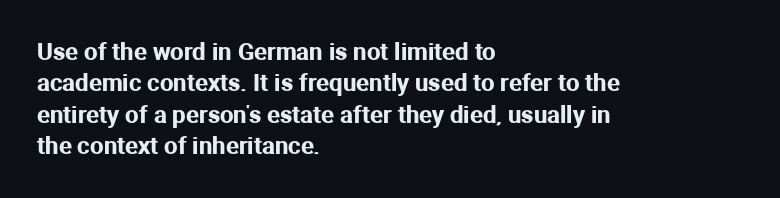
The image shows 24 px text type, upright; set left-aligned, normal line spacing (1.31x), normal letter spacing, not underlined.
